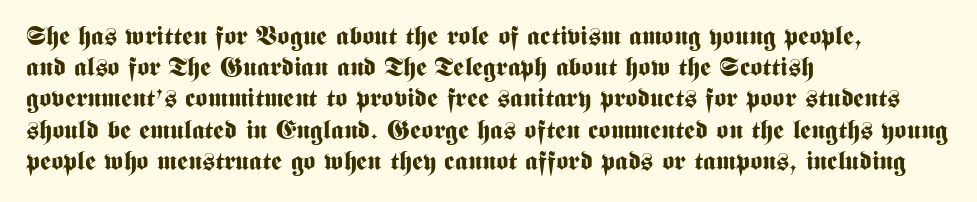
Q: Is the text bold? A: Yes.
Q: Is the text italic (slanted)? A: No, it is upright.
Q: Is the text underlined? A: No.
Q: How is the paragraph aligned? A: Left-aligned.
Q: Is the spacing between letters normal or unusually wide? A: Normal.
